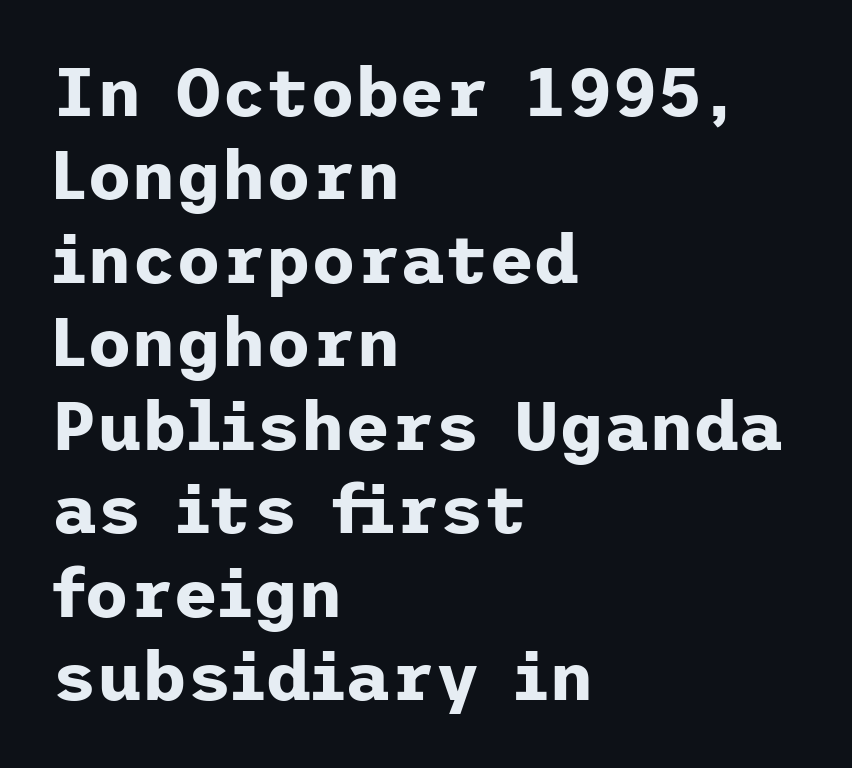
Pretty heavy lettering here — definitely bold. The designer went with a sans here, leaving each stem footless. These lines keep a tight, regular rhythm from letter to letter. Underlining? Definitely not there. Notice how the stems are strictly vertical — no italics here.
